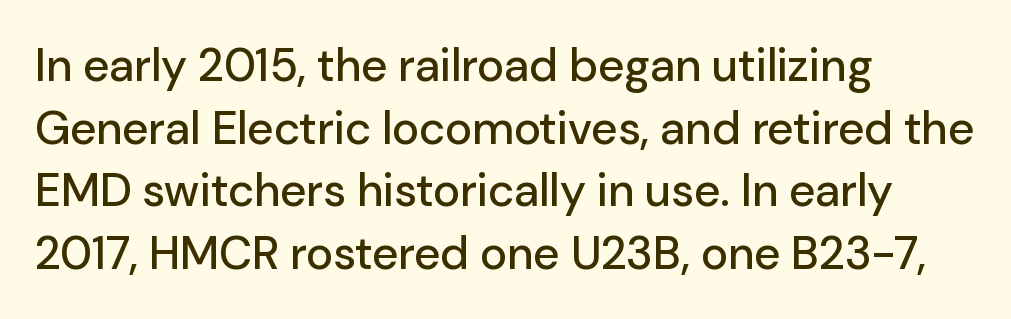
{"serif": "no", "italic": "no", "width": "normal", "stroke_contrast": "low", "x_height": "medium", "monospaced": "no", "underline": "no", "align": "left", "line_spacing": "normal", "line_spacing_ratio": 1.36, "letter_spacing": "normal", "letter_spacing_em": 0.0, "glyph_px": 46}
